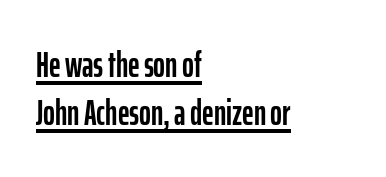
{"serif": "no", "italic": "no", "width": "condensed", "stroke_contrast": "low", "x_height": "medium", "monospaced": "no", "underline": "yes", "align": "left", "line_spacing": "normal", "line_spacing_ratio": 1.32, "letter_spacing": "normal", "letter_spacing_em": 0.0, "glyph_px": 36}
